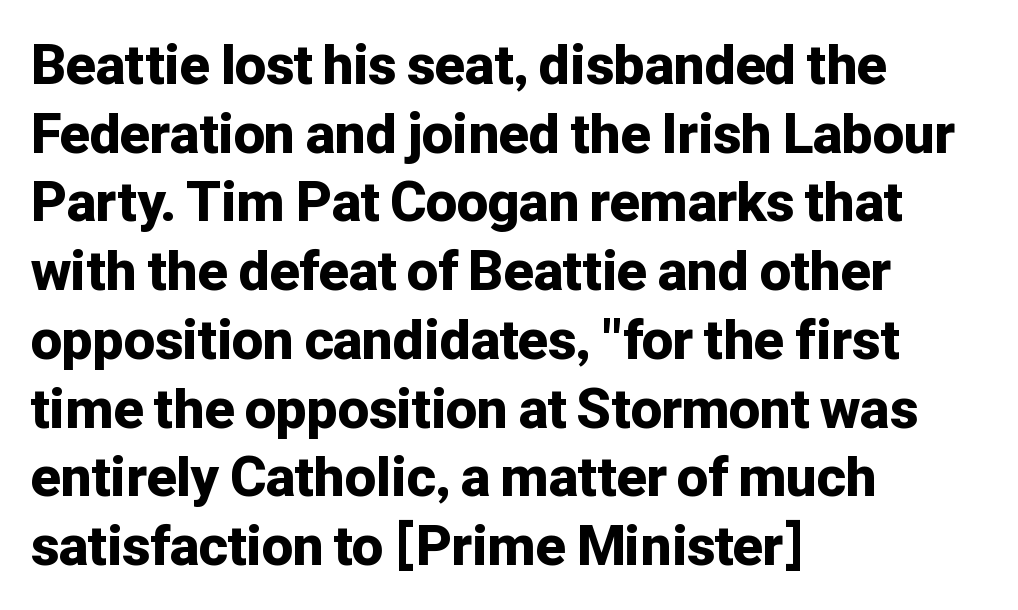
Q: Is the text bold? A: Yes.
Q: Is the text italic (slanted)? A: No, it is upright.
Q: Is the typeface a serif or a sans-serif typeface? A: Sans-serif.
Q: Is the text underlined? A: No.
Q: How is the paragraph aligned? A: Left-aligned.
Q: Is the spacing between letters normal or unusually wide? A: Normal.
Q: Is the spacing between lines tight, normal or loose? A: Normal.
Q: Width (condensed, normal, or wide)? A: Normal.
Q: Stroke contrast? A: Low.
Q: x-height? A: Medium.
Q: Monospaced? A: No.
